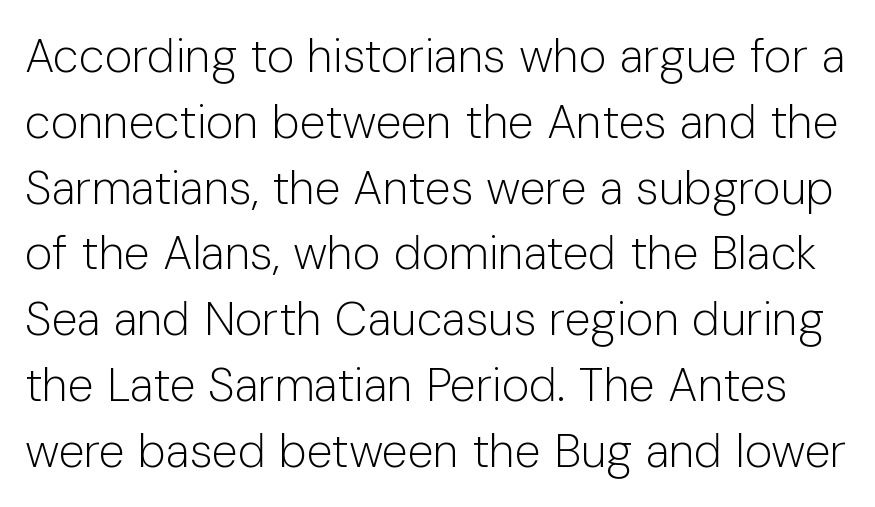
The image shows 47 px light sans-serif type, upright; set normal line spacing (1.4x), normal letter spacing, not underlined; low stroke contrast and a medium x-height.
